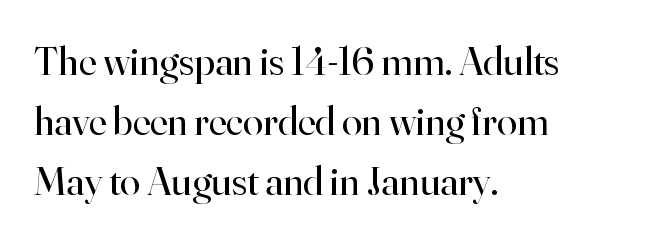
The image shows 41 px regular-weight serif type, upright; set left-aligned, normal line spacing (1.46x), normal letter spacing, not underlined; high stroke contrast and a small x-height.
